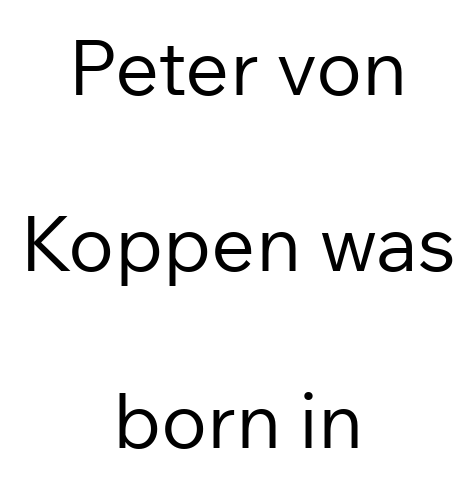
Q: Is the text bold? A: No.
Q: Is the text italic (slanted)? A: No, it is upright.
Q: Is the typeface a serif or a sans-serif typeface? A: Sans-serif.
Q: Is the text underlined? A: No.
Q: How is the paragraph aligned? A: Centered.
Q: Is the spacing between letters normal or unusually wide? A: Normal.
Q: Is the spacing between lines tight, normal or loose? A: Loose.
Q: Width (condensed, normal, or wide)? A: Normal.
Q: Stroke contrast? A: Low.
Q: x-height? A: Medium.
Q: Monospaced? A: No.
